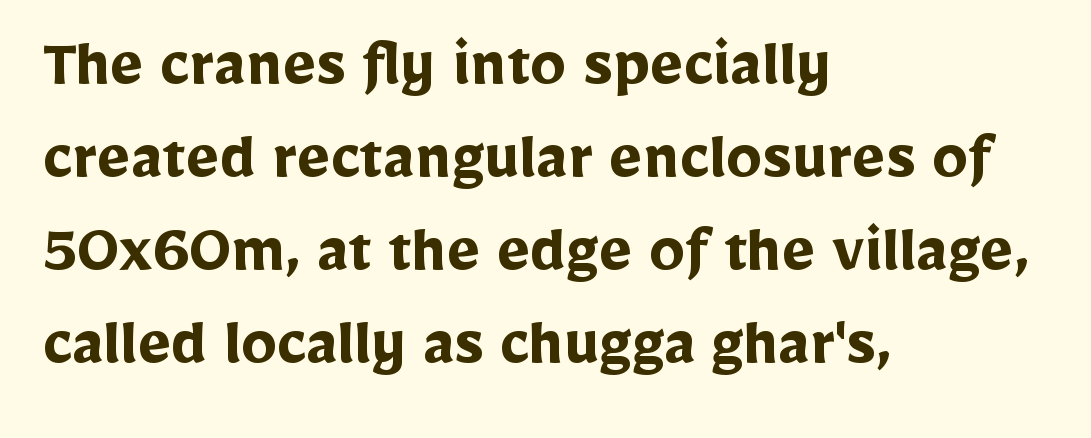
Q: Is the text bold? A: Yes.
Q: Is the text italic (slanted)? A: No, it is upright.
Q: Is the typeface a serif or a sans-serif typeface? A: Sans-serif.
Q: Is the text underlined? A: No.
Q: How is the paragraph aligned? A: Left-aligned.
Q: Is the spacing between letters normal or unusually wide? A: Normal.
Q: Is the spacing between lines tight, normal or loose? A: Normal.
Q: Width (condensed, normal, or wide)? A: Normal.
Q: Stroke contrast? A: Low.
Q: x-height? A: Medium.
Q: Monospaced? A: No.
